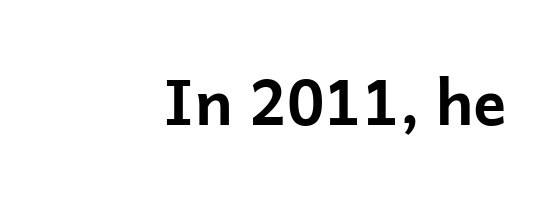
The glyphs are unaccompanied by any horizontal stroke below them. You'd pick this weight for a headline — it's a proper bold. The rendering keeps characters at their native spacing. Note: no serifs on the glyphs. Tall strokes in this sample are plumb rather than angled. This sample has the flowing, uneven cadence of proportional lettering.
